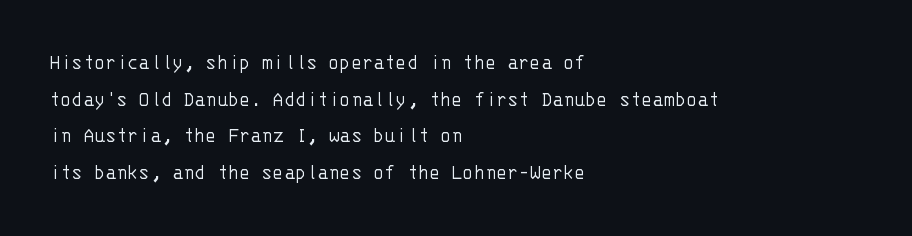
Notice how descenders clear the ascenders below comfortably — that's standard leading. Heft: none added — not bold. Posture: upright roman. The tracking reads as untouched default to a designer's eye. If you drew a ruler down the left edge, every line would touch it.
